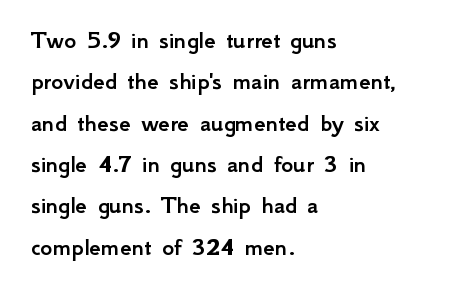
{"italic": "no", "underline": "no", "align": "left", "line_spacing": "normal", "line_spacing_ratio": 1.59, "letter_spacing": "normal", "letter_spacing_em": 0.0, "glyph_px": 26}
